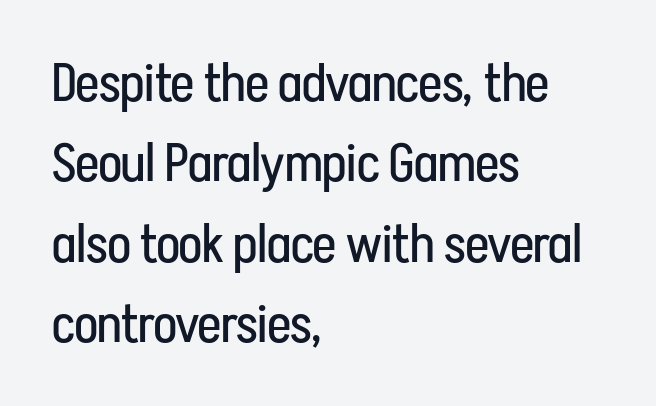
Stroke terminals: plain, sans-serif. Do the characters align in a grid? No, the font is proportional. Horizontal bands of white between lines are of average thickness. Characters remain perfectly vertical along every line. What stands out about the letter spacing? Nothing — it is the standard amount.
